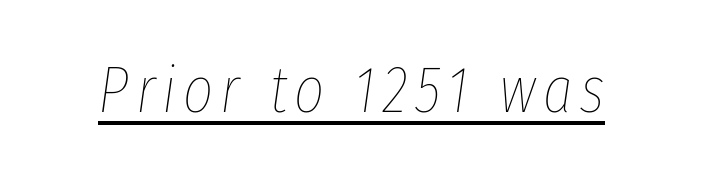
The image shows 65 px thin, condensed type, italic (leaning right); set underlined; low stroke contrast and a medium x-height.
